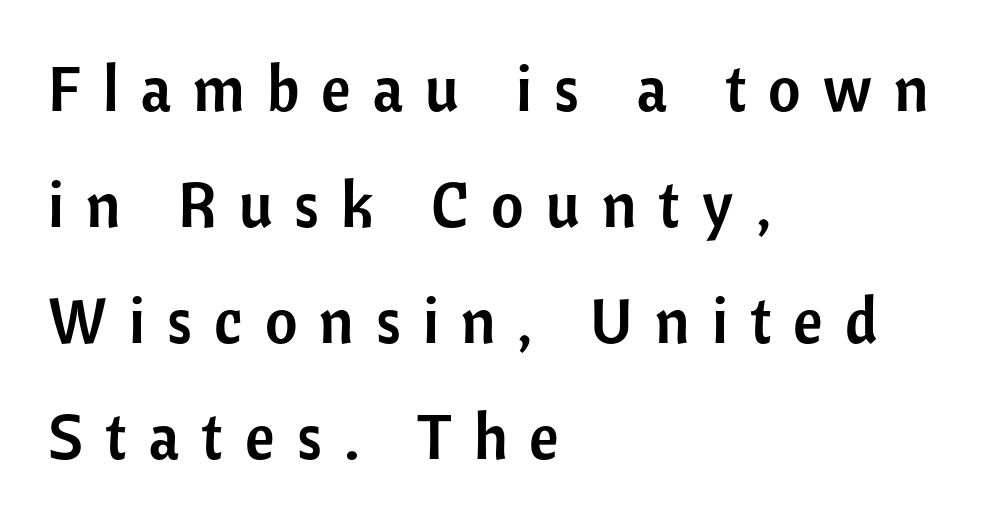
Q: Is the text italic (slanted)? A: No, it is upright.
Q: Is the typeface a serif or a sans-serif typeface? A: Sans-serif.
Q: Is the text underlined? A: No.
Q: How is the paragraph aligned? A: Left-aligned.
Q: Is the spacing between letters normal or unusually wide? A: Unusually wide.
Q: Width (condensed, normal, or wide)? A: Normal.
Q: Stroke contrast? A: Low.
Q: x-height? A: Medium.
Q: Monospaced? A: No.
